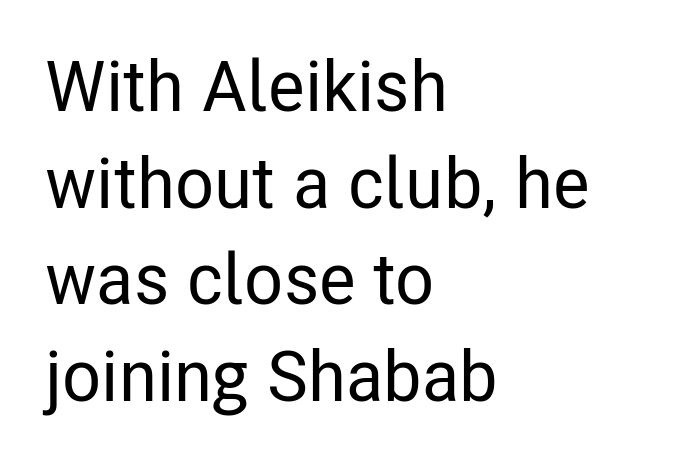
Leading matches the norm, producing a regular column. These lines are set flush left with a ragged right edge. Glyph-to-glyph distance matches everyday printed text. Spacing verdict: proportional, widths tailored to each character.
